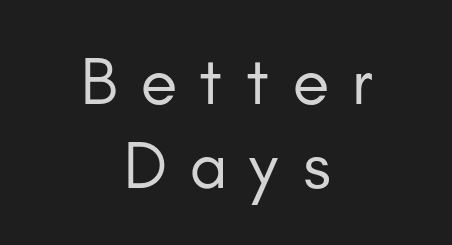
{"serif": "no", "italic": "no", "bold": "no", "weight": "regular", "width": "normal", "stroke_contrast": "low", "x_height": "small", "monospaced": "no", "underline": "no", "align": "center", "line_spacing_ratio": 1.24, "letter_spacing": "wide", "letter_spacing_em": 0.33, "glyph_px": 68}
